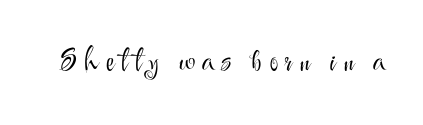
The text was rendered using a sans face with plain stroke endings. Looks like regular typesetting: each glyph gets only the width it needs. Honestly, there is no underline to notice here at all. Loose tracking; the words dissolve into strings of separated letters. The letterforms sit at book weight or below.
